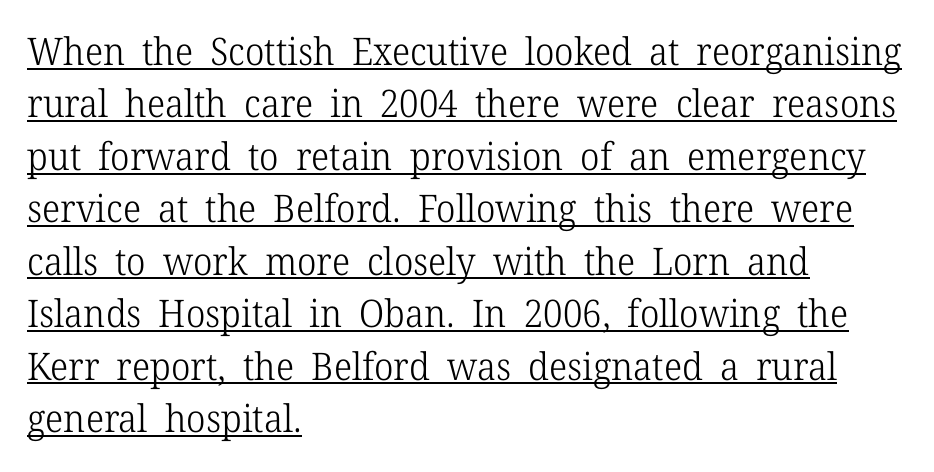
In CSS terms this would be text-align: left. The letterforms sit at book weight or below. The rendering uses a moderate line-height, typical for paragraphs. Unlike a clean sans, this face finishes its strokes with serifs. This sample uses an upright cut, with every glyph sitting square on the baseline.
